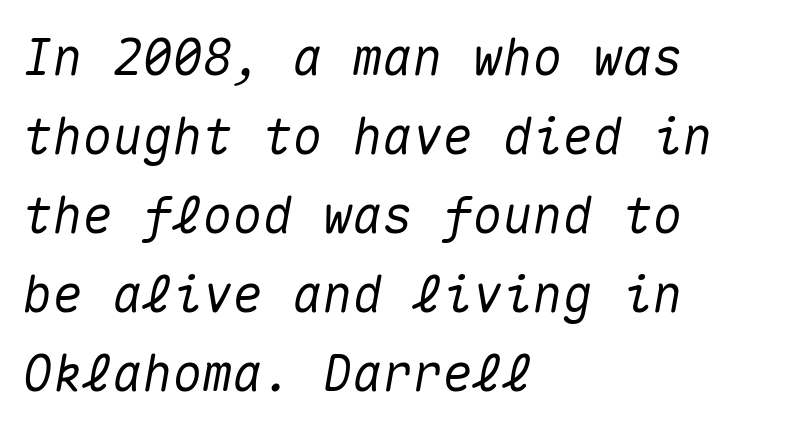
The image shows 50 px text type, italic (leaning right), monospaced; set left-aligned, normal line spacing (1.58x), normal letter spacing, not underlined; medium stroke contrast and a medium x-height.
